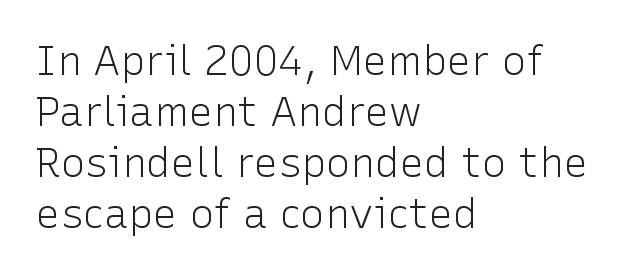
{"serif": "no", "italic": "no", "bold": "no", "weight": "light", "width": "normal", "stroke_contrast": "low", "x_height": "medium", "monospaced": "no", "underline": "no", "align": "left", "line_spacing_ratio": 1.24, "letter_spacing": "normal", "letter_spacing_em": 0.0, "glyph_px": 41}
